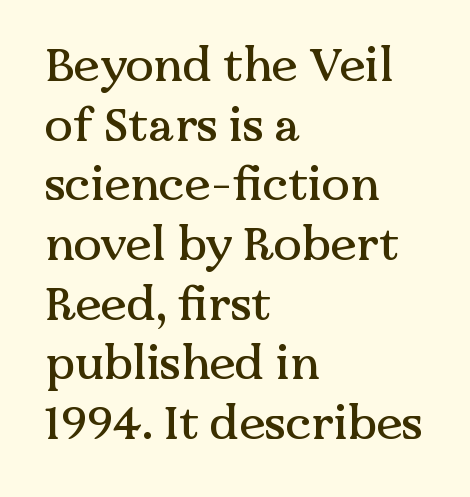
The image shows 47 px serif type, upright; set left-aligned, normal line spacing (1.27x), normal letter spacing, not underlined; medium stroke contrast and a medium x-height.
